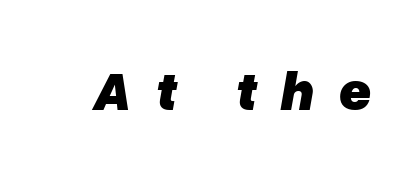
The image shows 56 px heavy type, italic (leaning right); set unusually wide letter spacing (+0.43 em), not underlined; low stroke contrast and a medium x-height.
